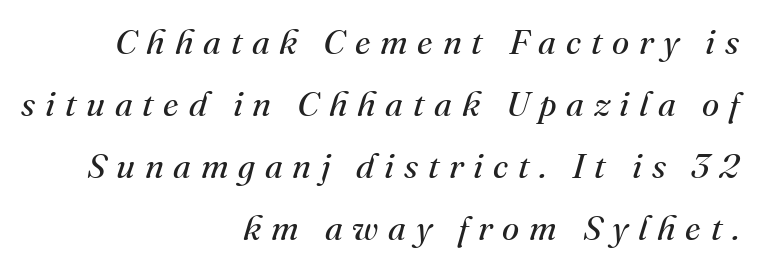
Stems and bowls with no extra thickness — not bold. Note the varied advance widths — an 'i' is clearly narrower than an 'm'. The tracking reads as deliberately expanded to a designer's eye. Compared with a flush-left layout, this one pins lines to the opposite, right side.
